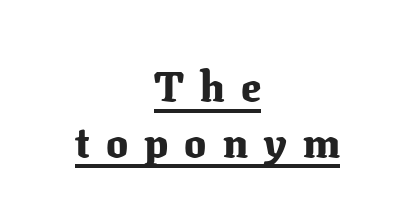
Q: Is the text bold? A: Yes.
Q: Is the text italic (slanted)? A: No, it is upright.
Q: Is the typeface a serif or a sans-serif typeface? A: Serif.
Q: Is the text underlined? A: Yes.
Q: How is the paragraph aligned? A: Centered.
Q: Is the spacing between letters normal or unusually wide? A: Unusually wide.
Q: Is the spacing between lines tight, normal or loose? A: Normal.
Q: Width (condensed, normal, or wide)? A: Normal.
Q: Stroke contrast? A: Medium.
Q: x-height? A: Medium.
Q: Monospaced? A: No.
